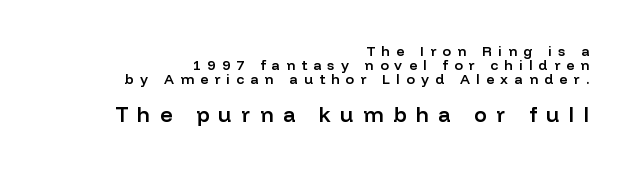
Which margin do the lines hug? The right one — the left edge is uneven. Set as a demibold, roughly 600 on the weight scale. The glyphs are unaccompanied by any horizontal stroke below them. The horizontal fit of the characters is loose and conspicuously gappy. Italic? Not at all — the glyphs are vertical. Compared with typical paragraphs, the rows here are closer together.
